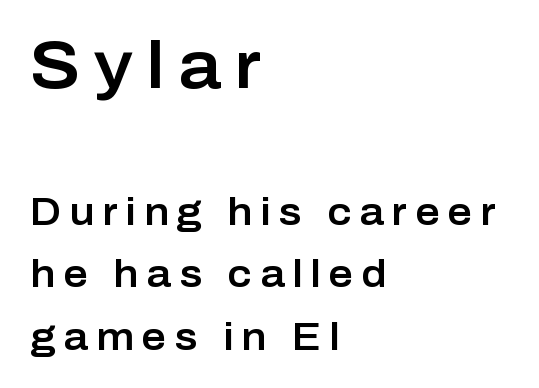
{"serif": "no", "italic": "no", "width": "normal", "stroke_contrast": "low", "x_height": "medium", "monospaced": "no", "underline": "no", "align": "left", "line_spacing": "normal", "line_spacing_ratio": 1.64, "letter_spacing": "wide", "letter_spacing_em": 0.21, "larger_block": "first", "size_ratio": 1.74, "glyph_px": 66}
